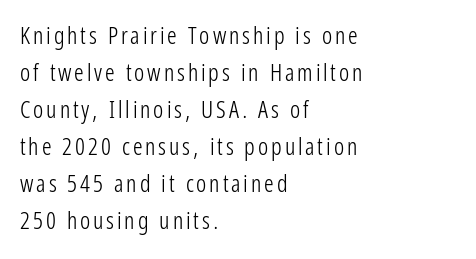
Q: Is the text bold? A: No.
Q: Is the text italic (slanted)? A: No, it is upright.
Q: Is the text underlined? A: No.
Q: How is the paragraph aligned? A: Left-aligned.
Q: Is the spacing between lines tight, normal or loose? A: Normal.
